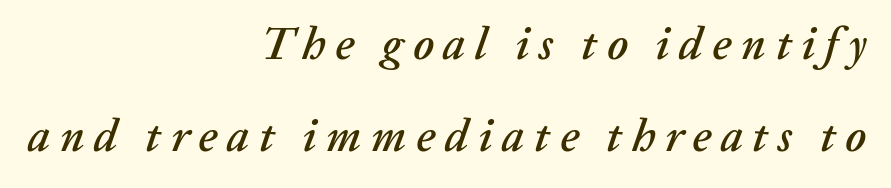
Q: Is the text italic (slanted)? A: Yes, it leans right by about 20 degrees.
Q: Is the text underlined? A: No.
Q: How is the paragraph aligned? A: Right-aligned.
Q: Is the spacing between letters normal or unusually wide? A: Unusually wide.
Q: Is the spacing between lines tight, normal or loose? A: Loose.
Q: Width (condensed, normal, or wide)? A: Normal.
Q: Stroke contrast? A: Low.
Q: x-height? A: Medium.
Q: Monospaced? A: No.
